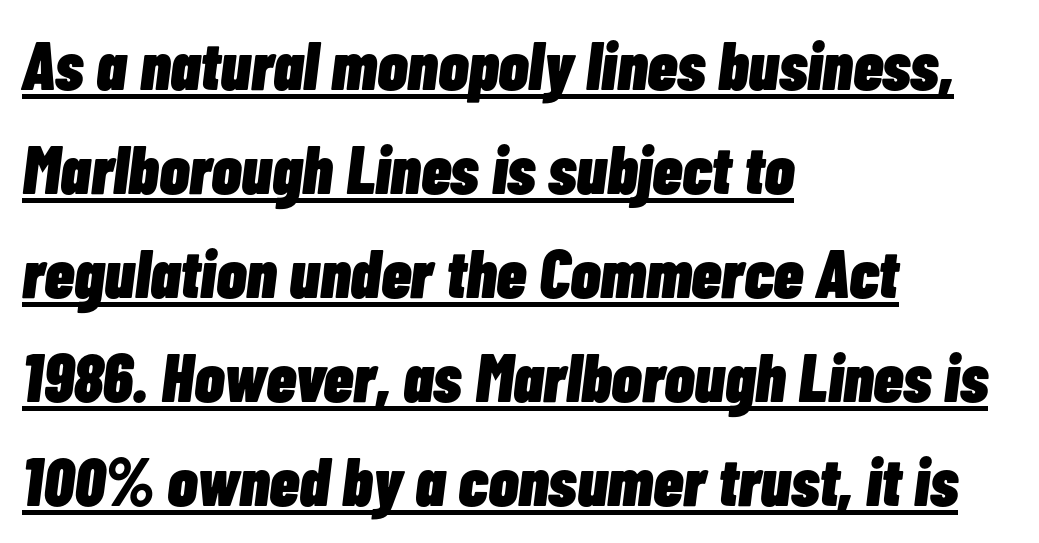
The image shows 68 px heavy, condensed type, italic (leaning right); set left-aligned, normal line spacing (1.53x), normal letter spacing, underlined; low stroke contrast and a medium x-height.
